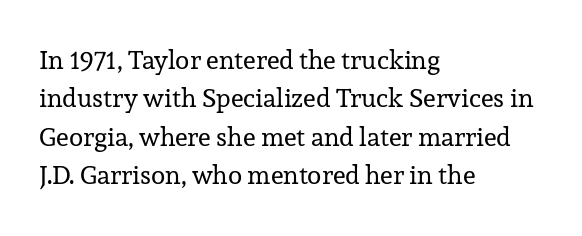
The image shows 26 px text type, upright; set left-aligned, normal line spacing (1.48x), normal letter spacing, not underlined.
